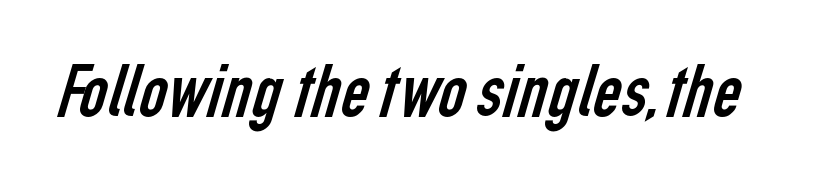
Each letter keeps its own natural width here, so spacing adapts to shape. Nobody drew a line under any word here. The letterforms sit shoulder to shoulder at normal distance. What kind of face is this? One without serifs — a sans.
